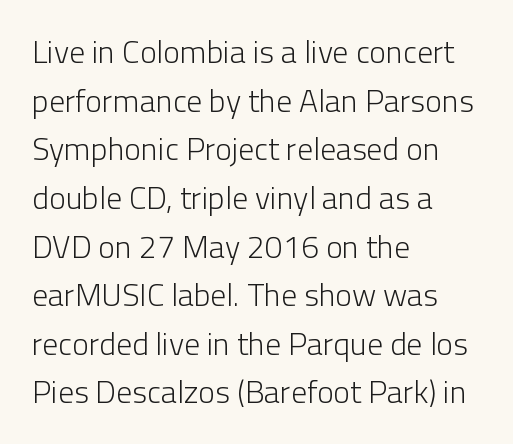
{"serif": "no", "italic": "no", "bold": "no", "weight": "light", "width": "normal", "stroke_contrast": "low", "x_height": "medium", "monospaced": "no", "underline": "no", "align": "left", "line_spacing": "normal", "line_spacing_ratio": 1.52, "letter_spacing": "normal", "letter_spacing_em": 0.0, "glyph_px": 32}
